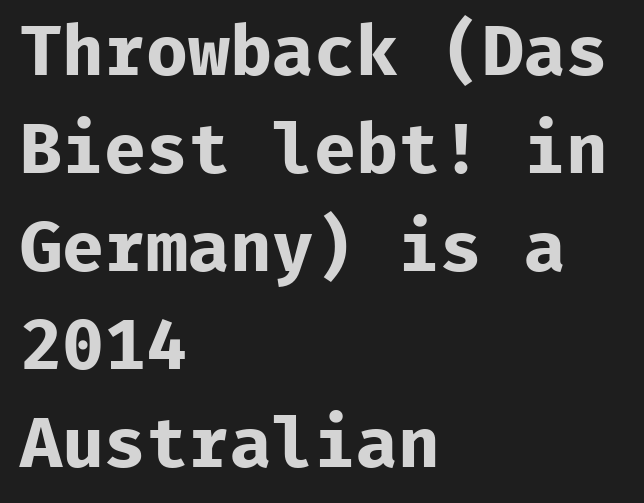
Q: Is the text bold? A: Yes.
Q: Is the text italic (slanted)? A: No, it is upright.
Q: Is the typeface a serif or a sans-serif typeface? A: Sans-serif.
Q: Is the text underlined? A: No.
Q: How is the paragraph aligned? A: Left-aligned.
Q: Is the spacing between letters normal or unusually wide? A: Normal.
Q: Is the spacing between lines tight, normal or loose? A: Normal.
Q: Width (condensed, normal, or wide)? A: Normal.
Q: Stroke contrast? A: Low.
Q: x-height? A: Medium.
Q: Monospaced? A: Yes.
